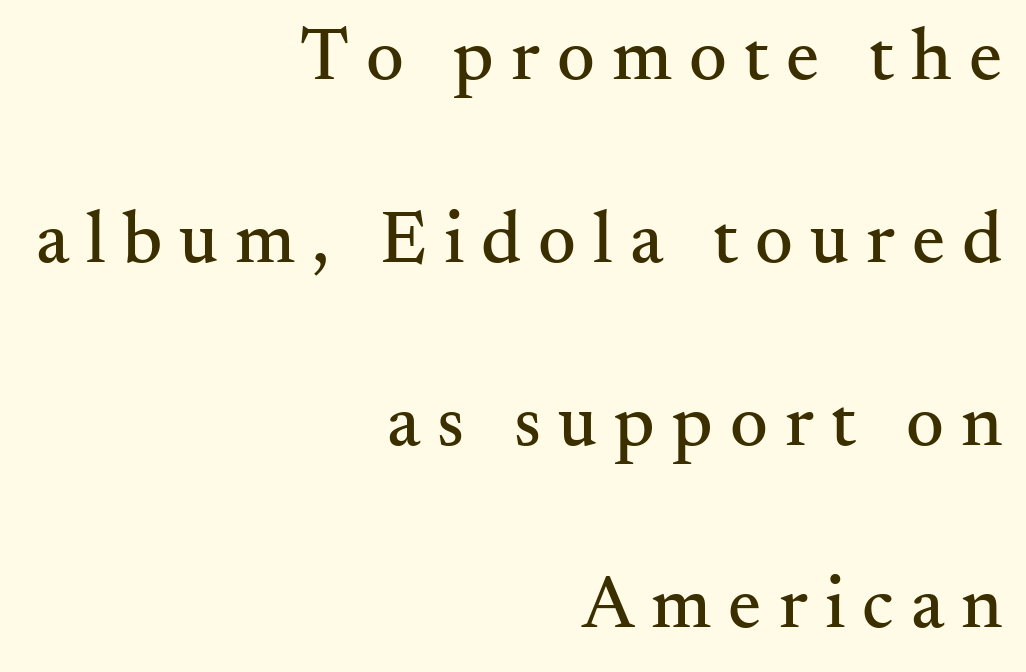
The image shows 74 px serif type, upright; set right-aligned, loose line spacing (2.47x), unusually wide letter spacing (+0.23 em), not underlined; medium stroke contrast and a small x-height.
